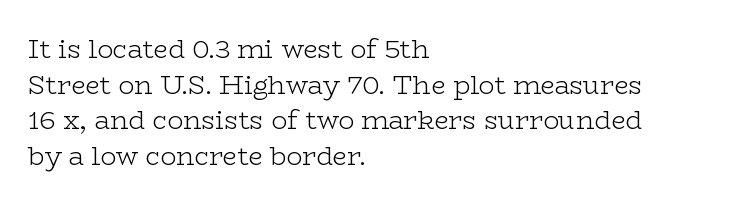
The image shows 26 px text type, upright; set left-aligned, normal line spacing (1.37x), normal letter spacing, not underlined.
